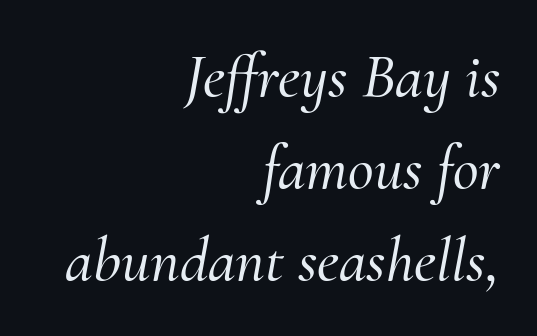
{"serif": "yes", "italic": "yes", "lean": "right", "slant_degrees": 10, "width": "normal", "stroke_contrast": "medium", "x_height": "small", "monospaced": "no", "underline": "no", "align": "right", "line_spacing": "normal", "line_spacing_ratio": 1.46, "letter_spacing": "normal", "letter_spacing_em": 0.0, "glyph_px": 63}
